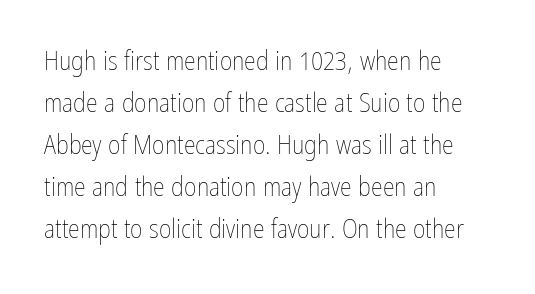
Each new line begins a customary step beneath the previous one. The passage shown is not underscored anywhere. Weight: not bold — regular or lighter. Nope, not italic — everything's standing straight. A classic flush-left, rag-right setting is used for this passage.
